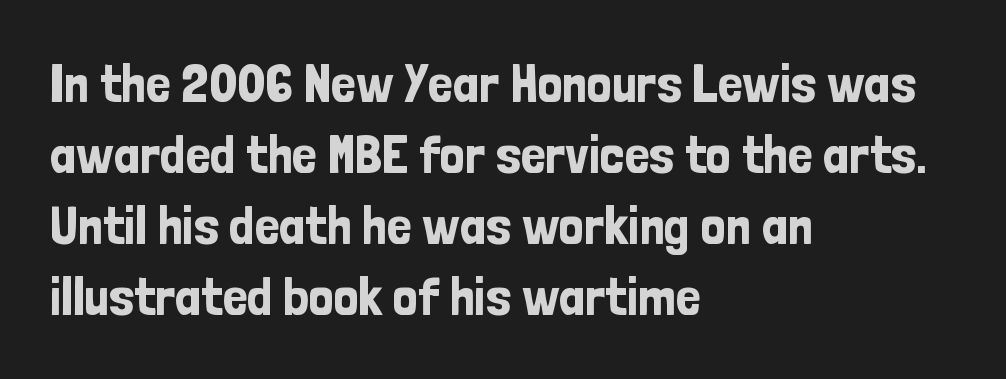
{"serif": "no", "italic": "no", "width": "condensed", "stroke_contrast": "low", "x_height": "medium", "monospaced": "no", "underline": "no", "align": "left", "line_spacing": "normal", "line_spacing_ratio": 1.29, "letter_spacing": "normal", "letter_spacing_em": 0.0, "glyph_px": 55}
